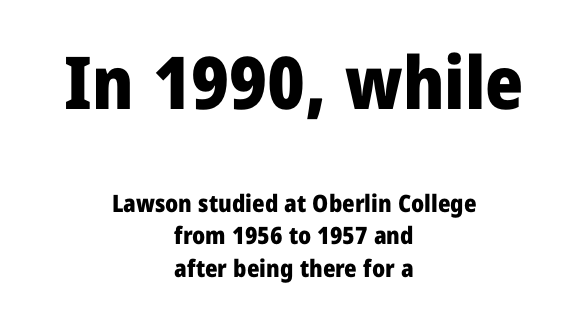
{"serif": "no", "italic": "no", "bold": "yes", "weight": "heavy", "width": "normal", "stroke_contrast": "low", "x_height": "medium", "monospaced": "no", "underline": "no", "align": "center", "line_spacing": "normal", "line_spacing_ratio": 1.34, "letter_spacing": "normal", "letter_spacing_em": 0.0, "larger_block": "first", "size_ratio": 3.04, "glyph_px": 73}
